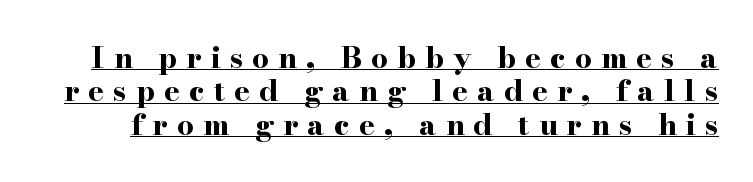
The image shows 29 px bold, wide serif type, upright; set tight line spacing (1.15x), unusually wide letter spacing (+0.32 em), underlined; high stroke contrast and a small x-height.
